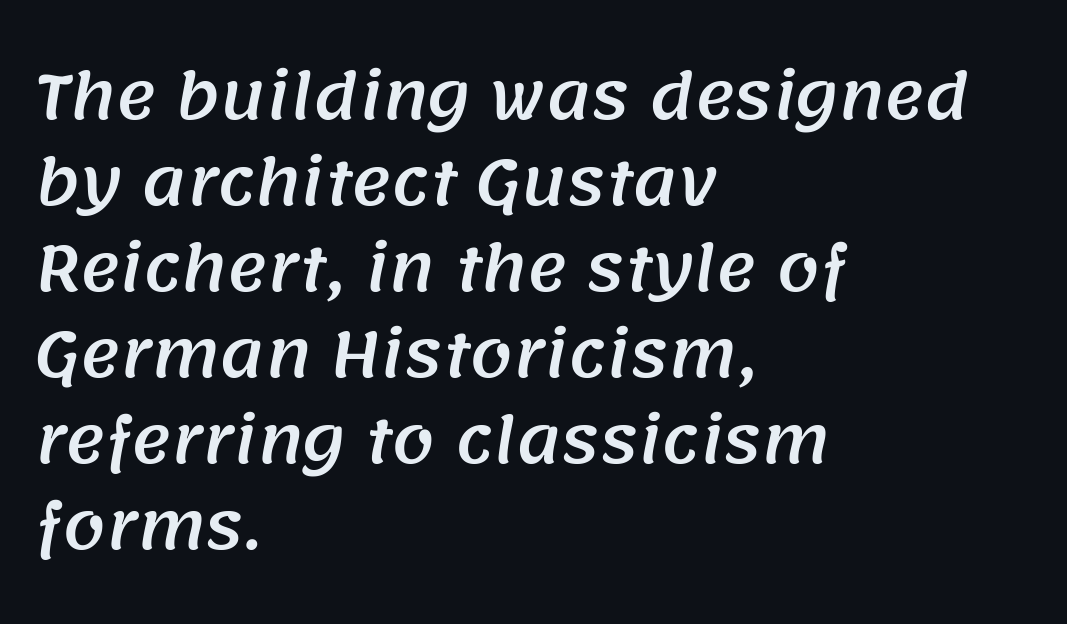
{"serif": "no", "width": "normal", "stroke_contrast": "medium", "x_height": "large", "monospaced": "no", "underline": "no", "align": "left", "line_spacing": "normal", "line_spacing_ratio": 1.41, "letter_spacing": "normal", "letter_spacing_em": 0.0, "glyph_px": 61}
